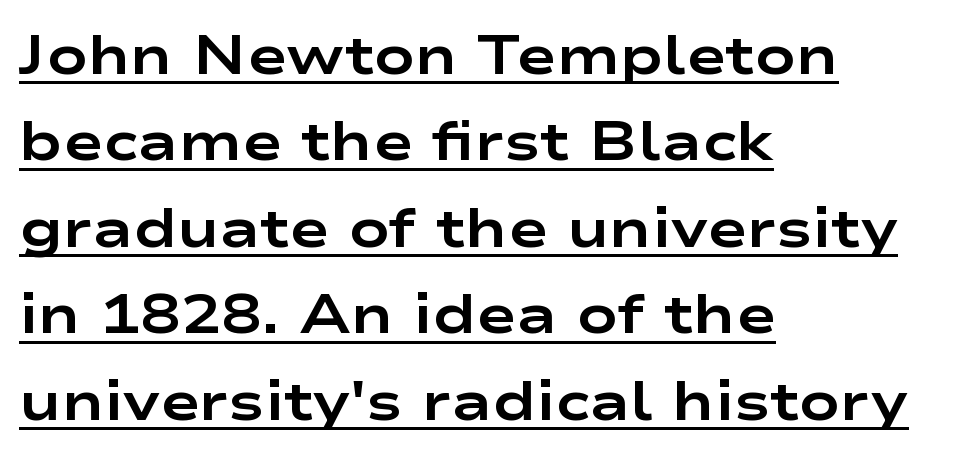
The image shows 54 px bold, wide sans-serif type, upright; set left-aligned, normal line spacing (1.6x), normal letter spacing, underlined; low stroke contrast and a medium x-height.
